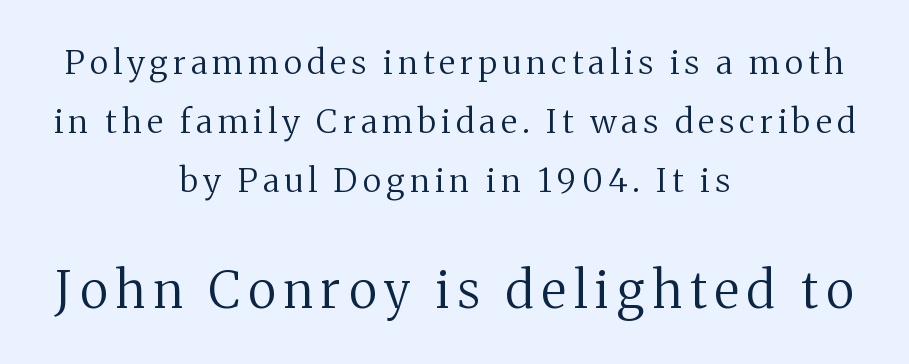
The image shows 50 px regular-weight serif type, upright; set centered, line spacing 1.79x, not underlined; the second (bottom) block is 1.52x larger; medium stroke contrast and a medium x-height.
